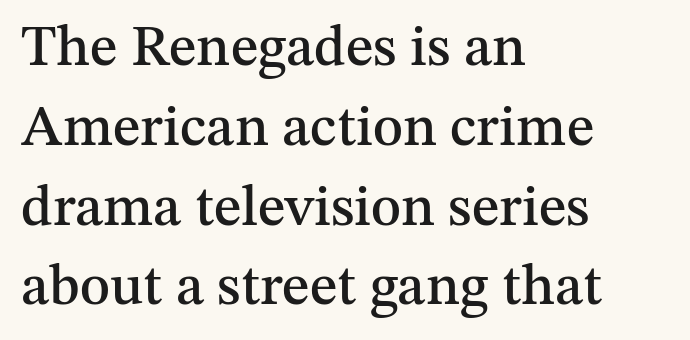
The image shows 57 px serif type, upright; set left-aligned, normal line spacing (1.4x), normal letter spacing, not underlined; medium stroke contrast and a medium x-height.
